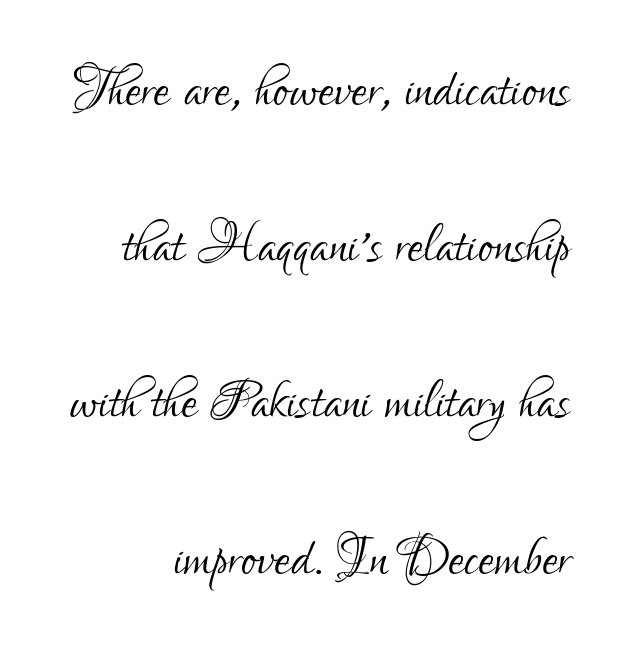
Q: Is the text bold? A: No.
Q: Is the text italic (slanted)? A: Yes.
Q: Is the typeface a serif or a sans-serif typeface? A: Sans-serif.
Q: Is the text underlined? A: No.
Q: How is the paragraph aligned? A: Right-aligned.
Q: Is the spacing between letters normal or unusually wide? A: Normal.
Q: Is the spacing between lines tight, normal or loose? A: Loose.
Q: Width (condensed, normal, or wide)? A: Condensed.
Q: Stroke contrast? A: Low.
Q: x-height? A: Small.
Q: Monospaced? A: No.
